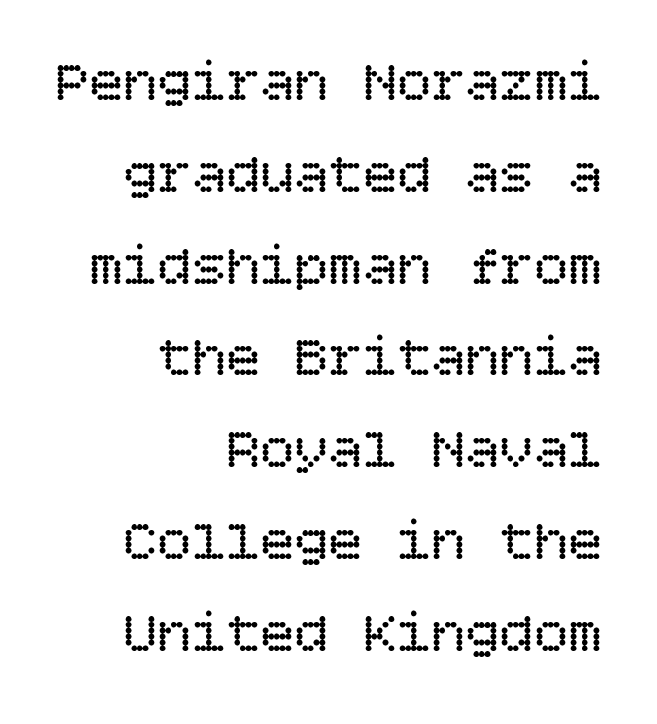
Each line ends at the same right margin while the left side varies. Posture: vertical. The lines sit at an ordinary, default distance from one another. Glance below the letters and you will spot only blank space. Nobody touched the tracking dial on this one.
